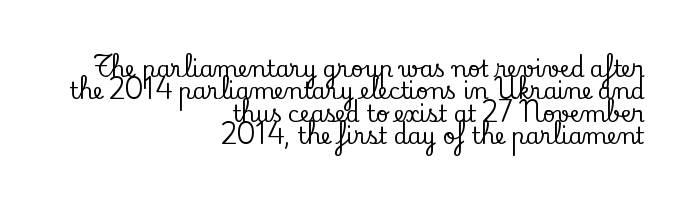
Q: Is the text italic (slanted)? A: No, it is upright.
Q: Is the text underlined? A: No.
Q: How is the paragraph aligned? A: Right-aligned.
Q: Is the spacing between letters normal or unusually wide? A: Normal.
Q: Is the spacing between lines tight, normal or loose? A: Tight.
